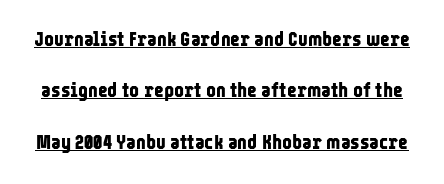
Q: Is the text bold? A: Yes.
Q: Is the text italic (slanted)? A: No, it is upright.
Q: Is the text underlined? A: Yes.
Q: Is the spacing between letters normal or unusually wide? A: Normal.
Q: Is the spacing between lines tight, normal or loose? A: Loose.
